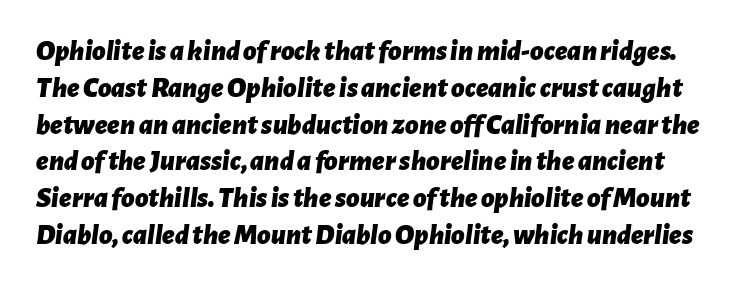
The image shows 29 px bold type, italic (leaning right); set normal line spacing (1.27x), normal letter spacing, not underlined; low stroke contrast and a medium x-height.
